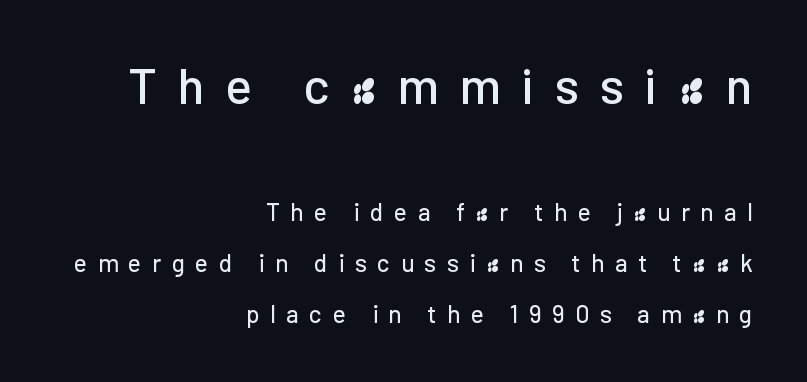
Tall strokes in this sample are plumb rather than angled. Look at the glyph heights: the upper group is clearly the bigger setting. Decoration check: the copy has no underline. Horizontally, the lines are justified to the trailing edge only.
